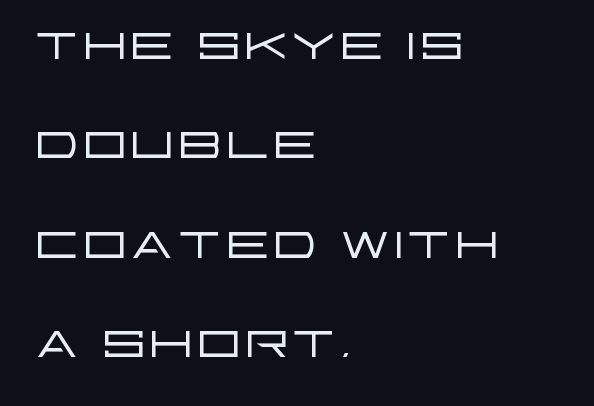
Q: Is the text bold? A: No.
Q: Is the text italic (slanted)? A: No, it is upright.
Q: Is the typeface a serif or a sans-serif typeface? A: Sans-serif.
Q: Is the text underlined? A: No.
Q: How is the paragraph aligned? A: Left-aligned.
Q: Is the spacing between letters normal or unusually wide? A: Normal.
Q: Is the spacing between lines tight, normal or loose? A: Normal.
Q: Width (condensed, normal, or wide)? A: Wide.
Q: Stroke contrast? A: Low.
Q: x-height? A: Large.
Q: Monospaced? A: No.
